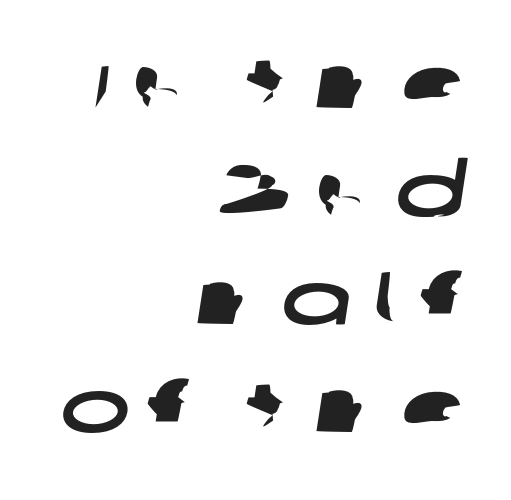
The image shows 74 px wide sans-serif type; set right-aligned, normal line spacing (1.46x), unusually wide letter spacing (+0.29 em), not underlined; low stroke contrast and a large x-height.
